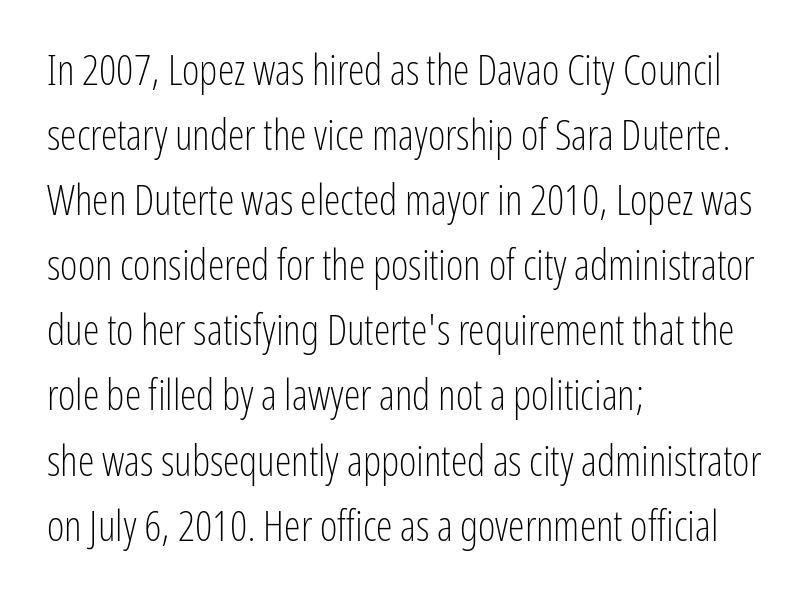
Q: Is the text bold? A: No.
Q: Is the text italic (slanted)? A: No, it is upright.
Q: Is the typeface a serif or a sans-serif typeface? A: Sans-serif.
Q: Is the text underlined? A: No.
Q: How is the paragraph aligned? A: Left-aligned.
Q: Is the spacing between letters normal or unusually wide? A: Normal.
Q: Is the spacing between lines tight, normal or loose? A: Normal.
Q: Width (condensed, normal, or wide)? A: Condensed.
Q: Stroke contrast? A: Low.
Q: x-height? A: Medium.
Q: Monospaced? A: No.
